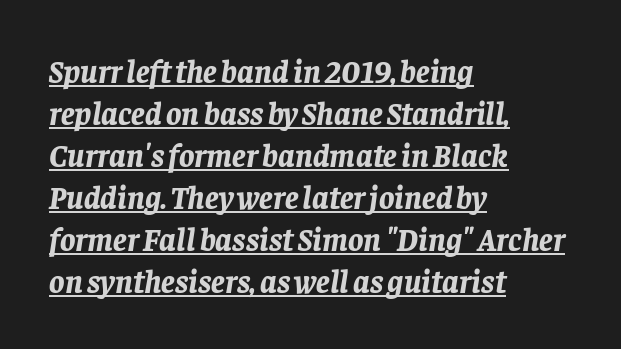
{"italic": "yes", "lean": "right", "slant_degrees": 8, "bold": "yes", "weight": "bold", "width": "normal", "stroke_contrast": "low", "x_height": "large", "monospaced": "no", "underline": "yes", "align": "left", "line_spacing": "normal", "line_spacing_ratio": 1.31, "letter_spacing": "normal", "letter_spacing_em": 0.0, "glyph_px": 32}
